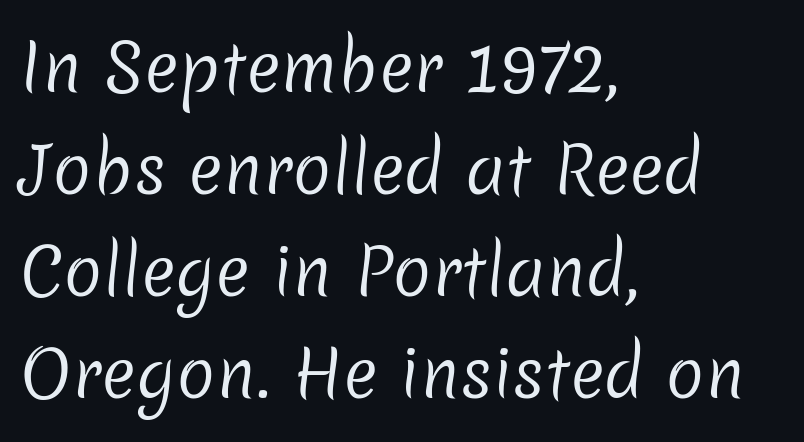
A clean baseline with only descenders dipping below it. Inter-character spacing is left at the font's built-in metrics. The passage shown is typed in a proportional face where columns would drift. A typesetter would label this face a sans. The vertical gap from one line to the next is medium. The face looks like a standard text weight, possibly lighter.
